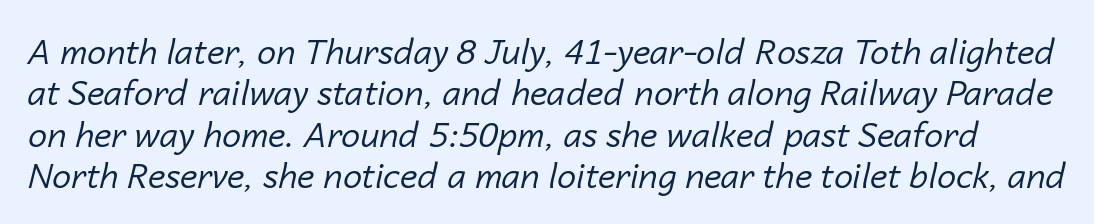
Q: Is the text bold? A: No.
Q: Is the text italic (slanted)? A: Yes, it leans right by about 14 degrees.
Q: Is the text underlined? A: No.
Q: Is the spacing between letters normal or unusually wide? A: Normal.
Q: Width (condensed, normal, or wide)? A: Normal.
Q: Stroke contrast? A: Low.
Q: x-height? A: Medium.
Q: Monospaced? A: No.
